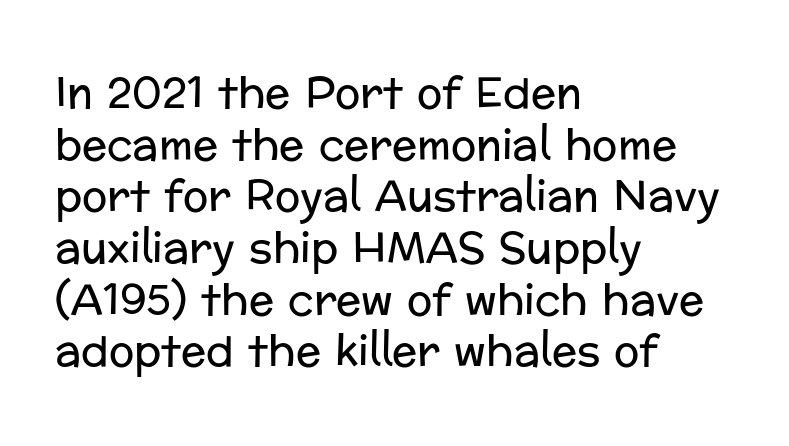
The letterforms sit at book weight or below. Serif or sans? Sans — the stroke terminals are bare. Ascenders rise straight up at ninety degrees. Descender tails drop into unmarked territory. Tracking here is standard; glyphs follow each other at the usual distance.
